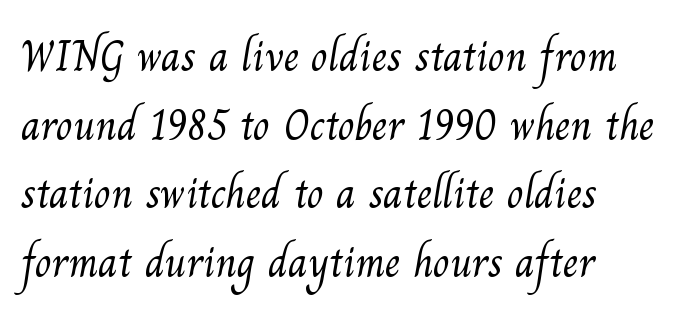
A light-to-regular cut is what we see here. In CSS terms this would be text-align: left. The text was rendered using a seriffed face with decorative stroke endings. Character widths vary here, with narrow letters taking less room than wide ones.
